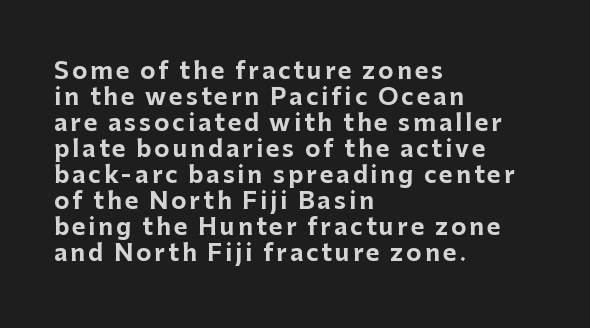
{"italic": "no", "bold": "yes", "underline": "no", "align": "left", "line_spacing": "tight", "line_spacing_ratio": 1.13, "glyph_px": 23}
